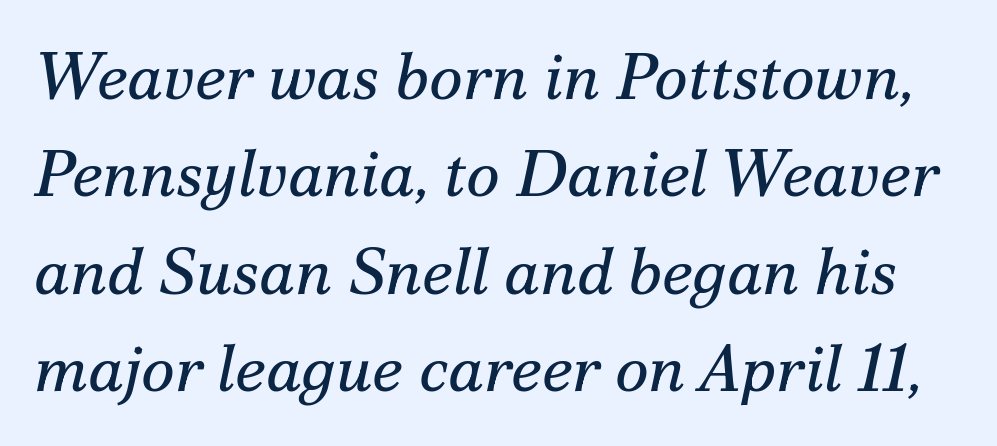
{"serif": "yes", "italic": "yes", "lean": "right", "slant_degrees": 12, "bold": "no", "weight": "regular", "width": "normal", "stroke_contrast": "medium", "x_height": "small", "monospaced": "no", "underline": "no", "line_spacing": "normal", "line_spacing_ratio": 1.5, "letter_spacing": "normal", "letter_spacing_em": 0.0, "glyph_px": 65}
